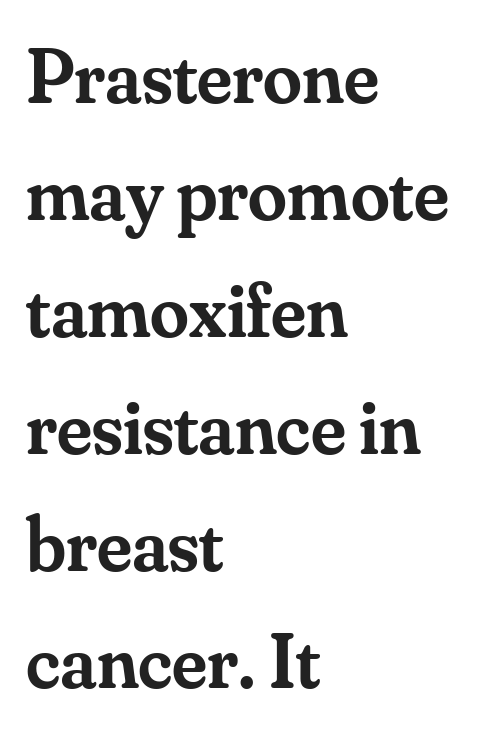
Q: Is the text bold? A: Semi-bold.
Q: Is the text italic (slanted)? A: No, it is upright.
Q: Is the typeface a serif or a sans-serif typeface? A: Serif.
Q: Is the text underlined? A: No.
Q: How is the paragraph aligned? A: Left-aligned.
Q: Is the spacing between letters normal or unusually wide? A: Normal.
Q: Is the spacing between lines tight, normal or loose? A: Normal.
Q: Width (condensed, normal, or wide)? A: Normal.
Q: Stroke contrast? A: Medium.
Q: x-height? A: Small.
Q: Monospaced? A: No.
